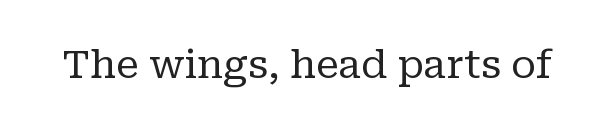
The image shows 39 px regular-weight serif type, upright; set normal letter spacing, not underlined; low stroke contrast and a medium x-height.
